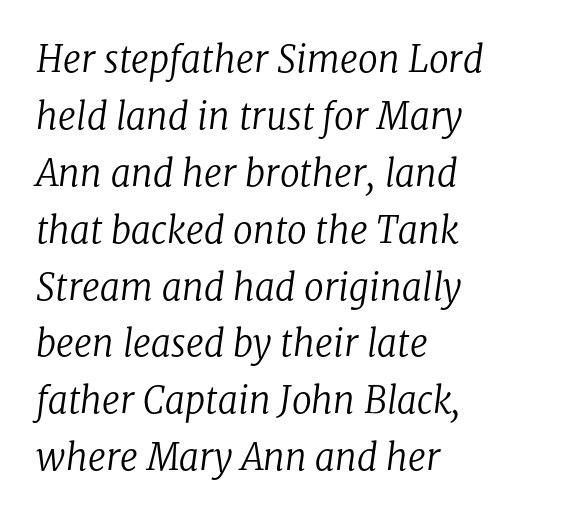
Q: Is the text bold? A: No.
Q: Is the text italic (slanted)? A: Yes, it leans right by about 8 degrees.
Q: Is the typeface a serif or a sans-serif typeface? A: Serif.
Q: Is the text underlined? A: No.
Q: How is the paragraph aligned? A: Left-aligned.
Q: Is the spacing between letters normal or unusually wide? A: Normal.
Q: Is the spacing between lines tight, normal or loose? A: Normal.
Q: Width (condensed, normal, or wide)? A: Normal.
Q: Stroke contrast? A: Low.
Q: x-height? A: Medium.
Q: Monospaced? A: No.
